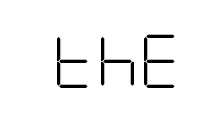
Q: Is the text bold? A: No.
Q: Is the text italic (slanted)? A: No, it is upright.
Q: Is the typeface a serif or a sans-serif typeface? A: Sans-serif.
Q: Is the text underlined? A: No.
Q: Is the spacing between letters normal or unusually wide? A: Normal.
Q: Width (condensed, normal, or wide)? A: Condensed.
Q: Stroke contrast? A: Low.
Q: x-height? A: Large.
